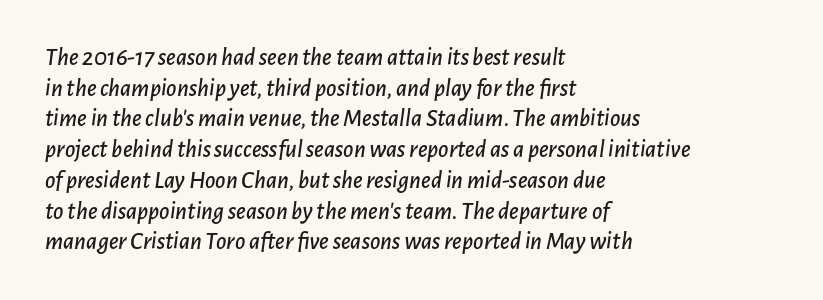
{"italic": "yes", "lean": "right", "slant_degrees": 7, "underline": "no", "align": "left", "line_spacing_ratio": 1.23, "letter_spacing": "normal", "letter_spacing_em": 0.0, "glyph_px": 25}
